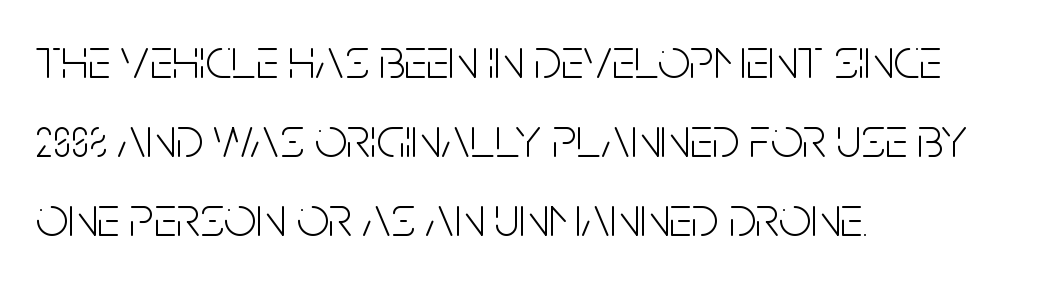
The image shows 57 px light, condensed sans-serif type, upright; set left-aligned, normal line spacing (1.39x), normal letter spacing, not underlined; low stroke contrast and a large x-height.
